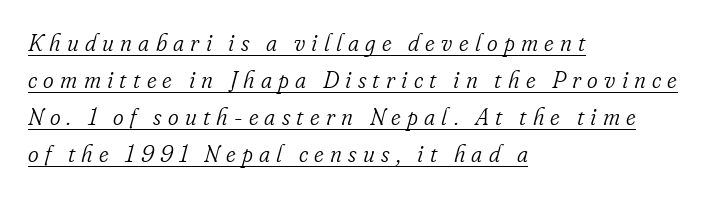
Q: Is the text bold? A: No.
Q: Is the text italic (slanted)? A: Yes, it leans right by about 16 degrees.
Q: Is the text underlined? A: Yes.
Q: How is the paragraph aligned? A: Left-aligned.
Q: Is the spacing between letters normal or unusually wide? A: Unusually wide.
Q: Is the spacing between lines tight, normal or loose? A: Normal.
